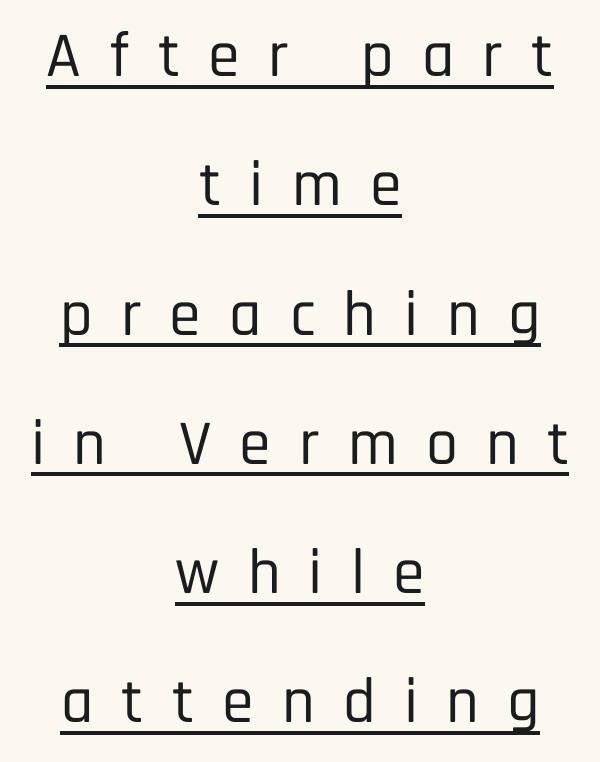
{"serif": "no", "italic": "no", "width": "condensed", "stroke_contrast": "low", "x_height": "large", "monospaced": "no", "underline": "yes", "align": "center", "line_spacing": "loose", "line_spacing_ratio": 2.02, "letter_spacing": "wide", "letter_spacing_em": 0.44, "glyph_px": 64}
